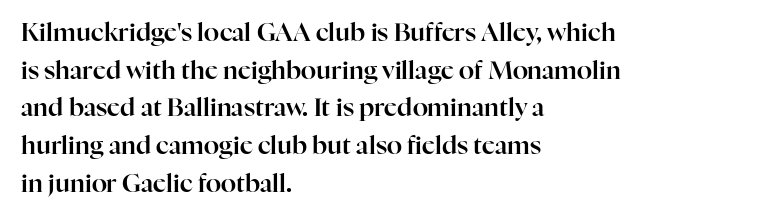
Q: Is the text italic (slanted)? A: No, it is upright.
Q: Is the text underlined? A: No.
Q: How is the paragraph aligned? A: Left-aligned.
Q: Is the spacing between letters normal or unusually wide? A: Normal.
Q: Is the spacing between lines tight, normal or loose? A: Normal.
